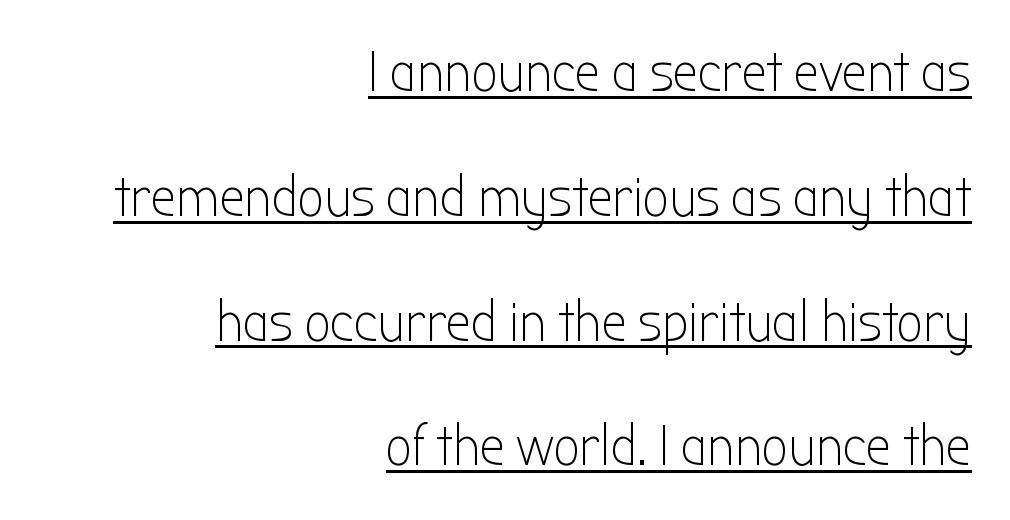
{"serif": "no", "italic": "no", "bold": "no", "weight": "light", "width": "condensed", "stroke_contrast": "low", "x_height": "medium", "monospaced": "no", "underline": "yes", "align": "right", "line_spacing": "loose", "line_spacing_ratio": 2.19, "letter_spacing": "normal", "letter_spacing_em": 0.0, "glyph_px": 57}
